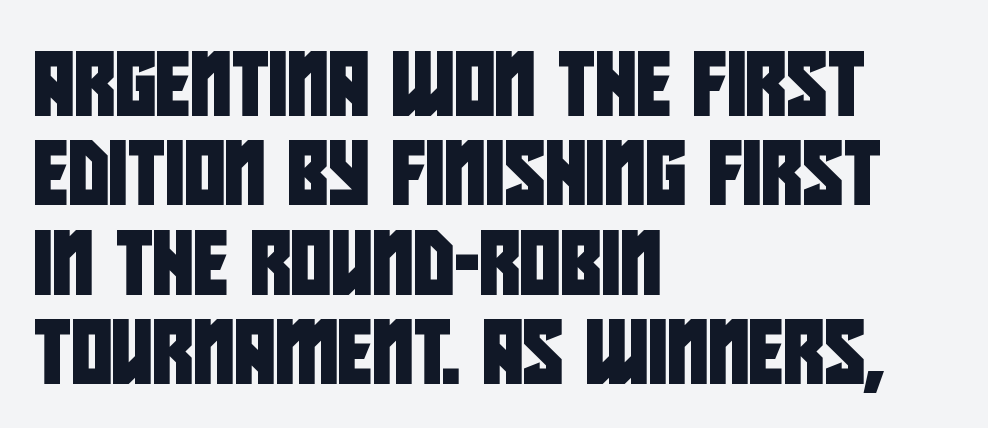
Q: Is the typeface a serif or a sans-serif typeface? A: Sans-serif.
Q: Is the text underlined? A: No.
Q: How is the paragraph aligned? A: Left-aligned.
Q: Is the spacing between letters normal or unusually wide? A: Normal.
Q: Is the spacing between lines tight, normal or loose? A: Normal.
Q: Width (condensed, normal, or wide)? A: Condensed.
Q: Stroke contrast? A: Low.
Q: x-height? A: Large.
Q: Monospaced? A: No.
